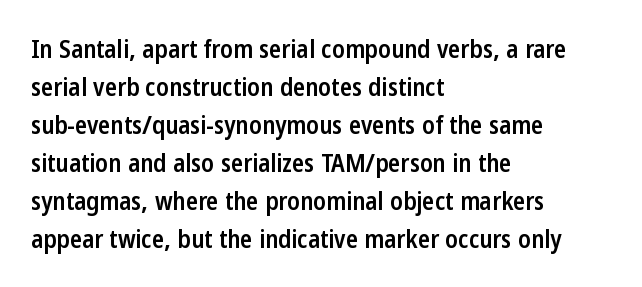
{"italic": "no", "bold": "semi", "underline": "no", "align": "left", "line_spacing": "normal", "line_spacing_ratio": 1.52, "letter_spacing": "normal", "letter_spacing_em": 0.0, "glyph_px": 25}
